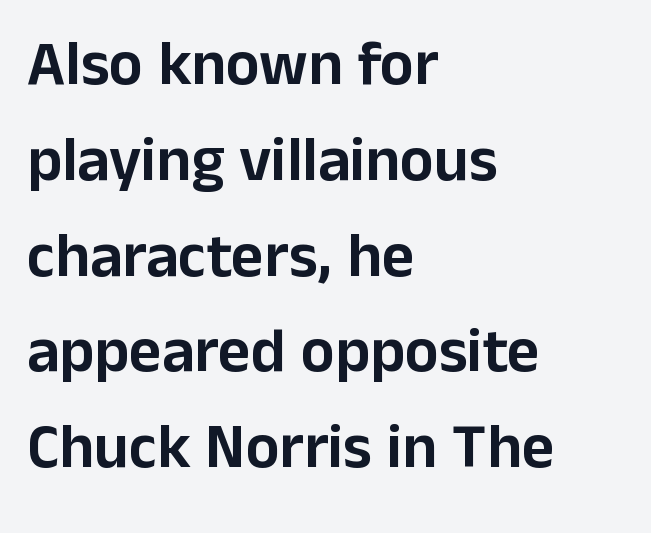
{"serif": "no", "italic": "no", "width": "normal", "stroke_contrast": "low", "x_height": "medium", "monospaced": "no", "underline": "no", "align": "left", "line_spacing": "normal", "line_spacing_ratio": 1.52, "letter_spacing": "normal", "letter_spacing_em": 0.0, "glyph_px": 63}
